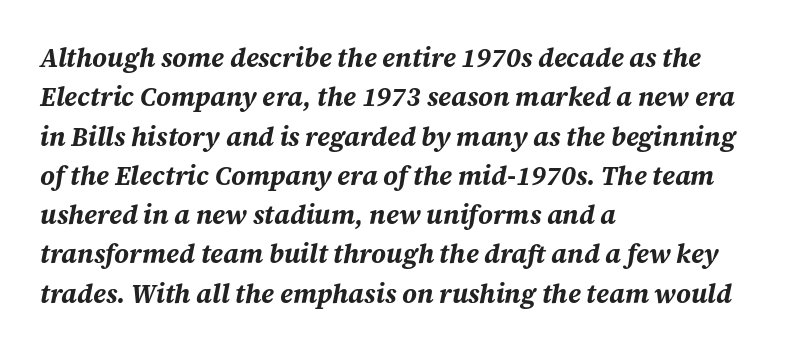
Q: Is the text bold? A: Yes.
Q: Is the text italic (slanted)? A: Yes, it leans right by about 12 degrees.
Q: Is the text underlined? A: No.
Q: How is the paragraph aligned? A: Left-aligned.
Q: Is the spacing between letters normal or unusually wide? A: Normal.
Q: Is the spacing between lines tight, normal or loose? A: Normal.
